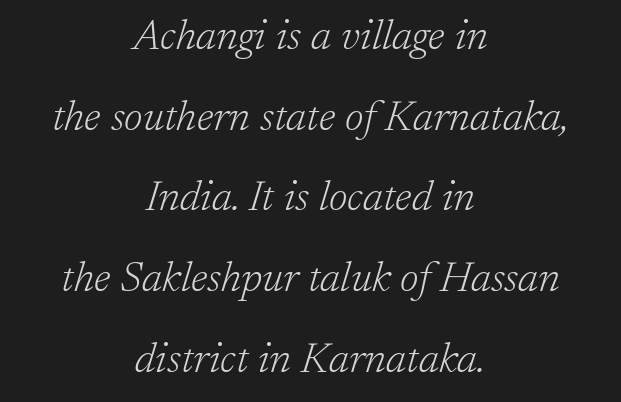
Q: Is the text bold? A: No.
Q: Is the text italic (slanted)? A: Yes, it leans right by about 17 degrees.
Q: Is the typeface a serif or a sans-serif typeface? A: Serif.
Q: Is the text underlined? A: No.
Q: How is the paragraph aligned? A: Centered.
Q: Is the spacing between letters normal or unusually wide? A: Normal.
Q: Is the spacing between lines tight, normal or loose? A: Loose.
Q: Width (condensed, normal, or wide)? A: Normal.
Q: Stroke contrast? A: Low.
Q: x-height? A: Medium.
Q: Monospaced? A: No.
